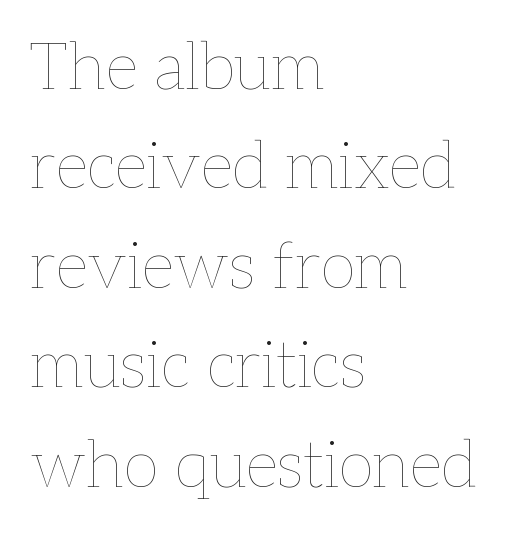
{"italic": "no", "bold": "no", "weight": "thin", "width": "normal", "stroke_contrast": "low", "x_height": "medium", "monospaced": "no", "underline": "no", "align": "left", "line_spacing": "normal", "line_spacing_ratio": 1.53, "letter_spacing": "normal", "letter_spacing_em": 0.0, "glyph_px": 65}
